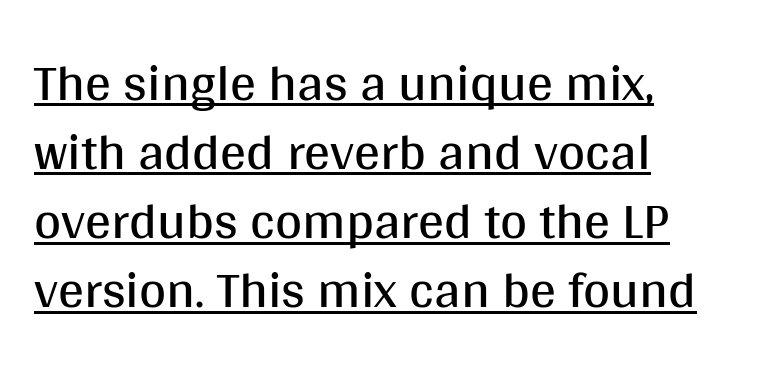
Q: Is the text bold? A: No.
Q: Is the text italic (slanted)? A: No, it is upright.
Q: Is the typeface a serif or a sans-serif typeface? A: Sans-serif.
Q: Is the text underlined? A: Yes.
Q: How is the paragraph aligned? A: Left-aligned.
Q: Is the spacing between letters normal or unusually wide? A: Normal.
Q: Is the spacing between lines tight, normal or loose? A: Normal.
Q: Width (condensed, normal, or wide)? A: Normal.
Q: Stroke contrast? A: Medium.
Q: x-height? A: Large.
Q: Monospaced? A: No.
